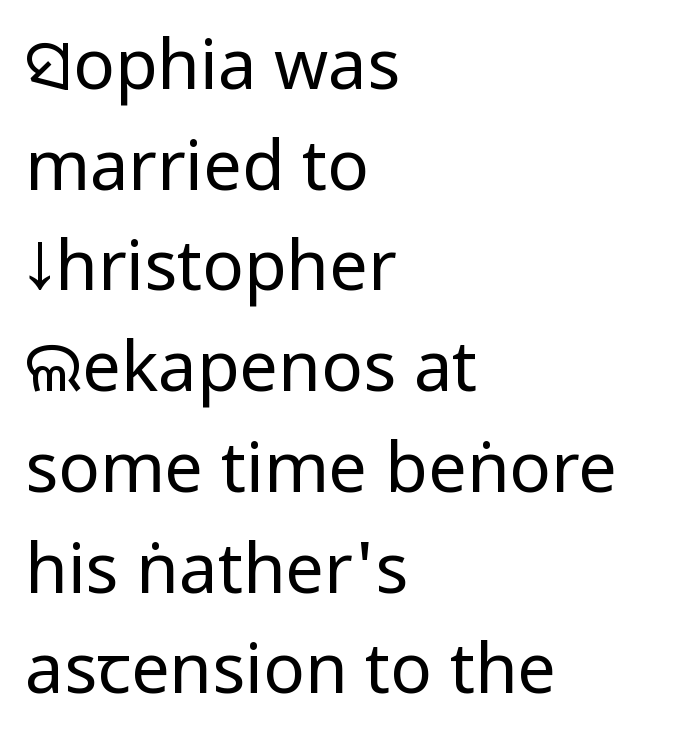
Q: Is the text bold? A: No.
Q: Is the text italic (slanted)? A: No, it is upright.
Q: Is the typeface a serif or a sans-serif typeface? A: Sans-serif.
Q: Is the text underlined? A: No.
Q: How is the paragraph aligned? A: Left-aligned.
Q: Is the spacing between letters normal or unusually wide? A: Normal.
Q: Is the spacing between lines tight, normal or loose? A: Normal.
Q: Width (condensed, normal, or wide)? A: Condensed.
Q: Stroke contrast? A: Low.
Q: x-height? A: Large.
Q: Monospaced? A: No.
